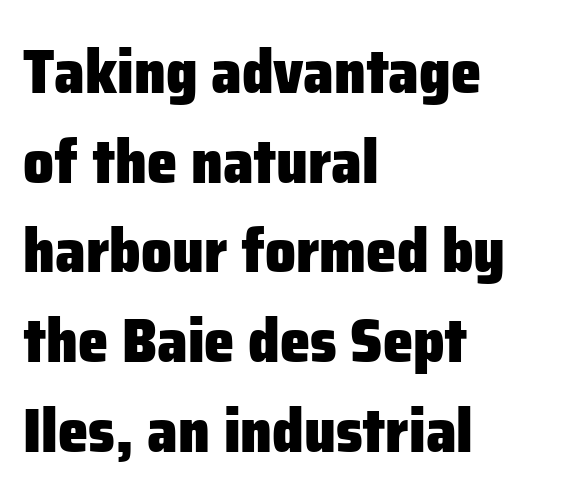
{"serif": "no", "italic": "no", "bold": "yes", "weight": "heavy", "width": "normal", "stroke_contrast": "low", "x_height": "medium", "monospaced": "no", "underline": "no", "align": "left", "line_spacing": "normal", "line_spacing_ratio": 1.47, "letter_spacing": "normal", "letter_spacing_em": 0.0, "glyph_px": 61}
